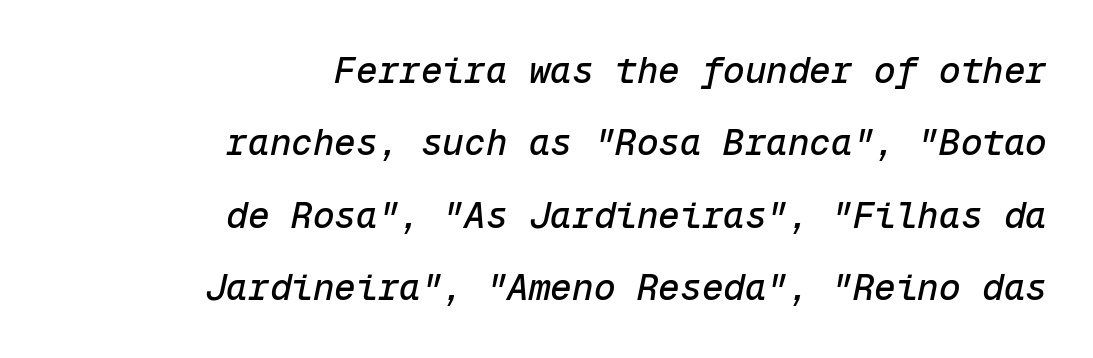
The image shows 36 px text type, italic (leaning right), monospaced; set right-aligned, loose line spacing (2.01x), normal letter spacing, not underlined; low stroke contrast and a medium x-height.
